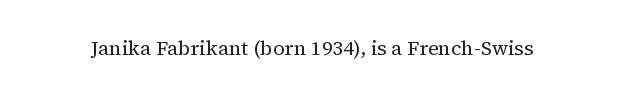
{"italic": "no", "bold": "no", "underline": "no", "letter_spacing": "normal", "letter_spacing_em": 0.0, "glyph_px": 20}
